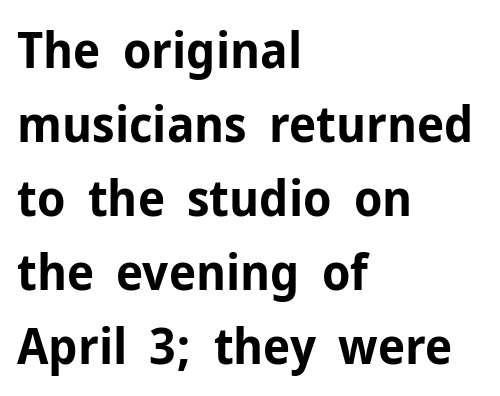
Q: Is the text bold? A: Yes.
Q: Is the text italic (slanted)? A: No, it is upright.
Q: Is the typeface a serif or a sans-serif typeface? A: Sans-serif.
Q: Is the text underlined? A: No.
Q: How is the paragraph aligned? A: Left-aligned.
Q: Is the spacing between letters normal or unusually wide? A: Normal.
Q: Is the spacing between lines tight, normal or loose? A: Normal.
Q: Width (condensed, normal, or wide)? A: Normal.
Q: Stroke contrast? A: Low.
Q: x-height? A: Medium.
Q: Monospaced? A: No.
